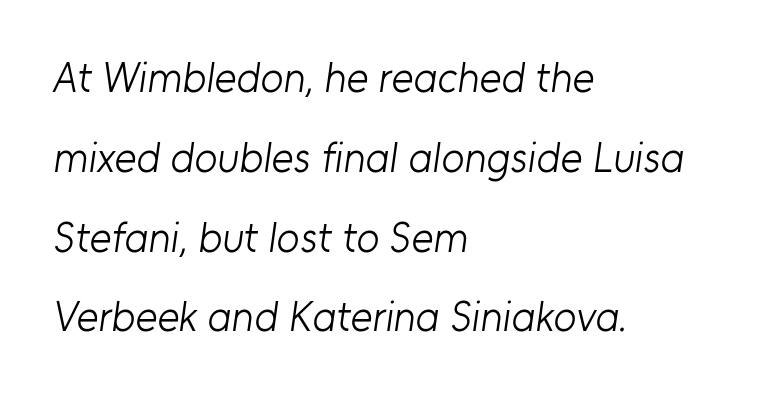
Q: Is the text bold? A: No.
Q: Is the typeface a serif or a sans-serif typeface? A: Sans-serif.
Q: Is the text underlined? A: No.
Q: How is the paragraph aligned? A: Left-aligned.
Q: Is the spacing between letters normal or unusually wide? A: Normal.
Q: Is the spacing between lines tight, normal or loose? A: Loose.
Q: Width (condensed, normal, or wide)? A: Normal.
Q: Stroke contrast? A: Low.
Q: x-height? A: Medium.
Q: Monospaced? A: No.
